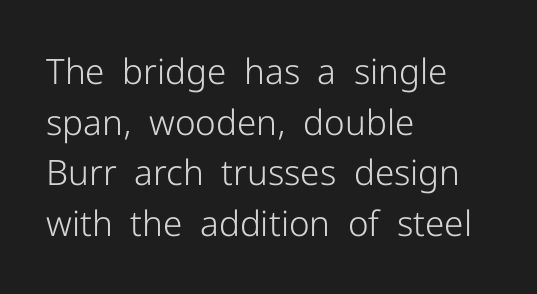
The image shows 35 px light sans-serif type, upright; set left-aligned, normal line spacing (1.45x), normal letter spacing, not underlined; low stroke contrast and a medium x-height.
